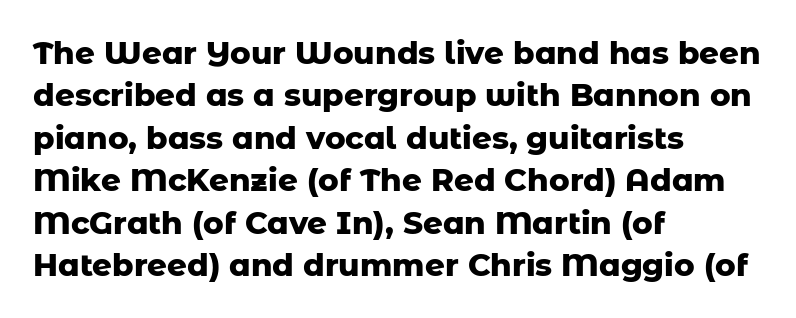
{"serif": "no", "italic": "no", "bold": "yes", "weight": "heavy", "width": "normal", "stroke_contrast": "low", "x_height": "medium", "monospaced": "no", "underline": "no", "align": "left", "line_spacing": "normal", "line_spacing_ratio": 1.37, "letter_spacing": "normal", "letter_spacing_em": 0.0, "glyph_px": 31}
